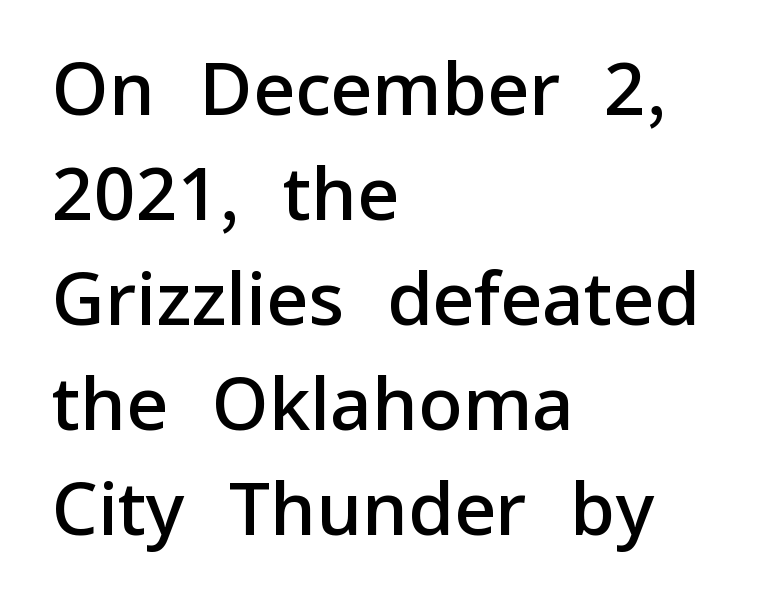
{"serif": "no", "italic": "no", "bold": "semi", "weight": "semibold", "width": "normal", "stroke_contrast": "low", "x_height": "medium", "monospaced": "no", "underline": "no", "align": "left", "line_spacing": "normal", "line_spacing_ratio": 1.44, "letter_spacing": "normal", "letter_spacing_em": 0.0, "glyph_px": 73}
